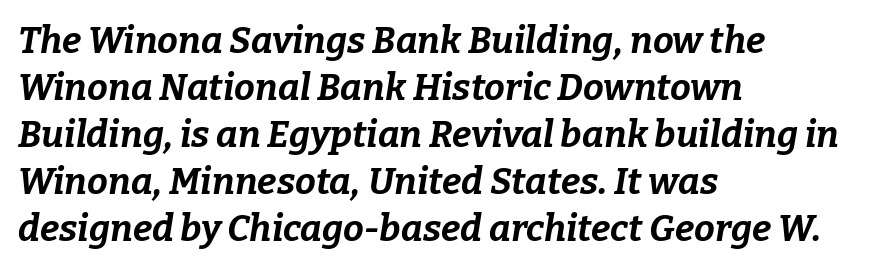
Q: Is the text bold? A: Yes.
Q: Is the text italic (slanted)? A: Yes, it leans right by about 9 degrees.
Q: Is the text underlined? A: No.
Q: How is the paragraph aligned? A: Left-aligned.
Q: Is the spacing between letters normal or unusually wide? A: Normal.
Q: Is the spacing between lines tight, normal or loose? A: Normal.
Q: Width (condensed, normal, or wide)? A: Normal.
Q: Stroke contrast? A: Low.
Q: x-height? A: Medium.
Q: Monospaced? A: No.
